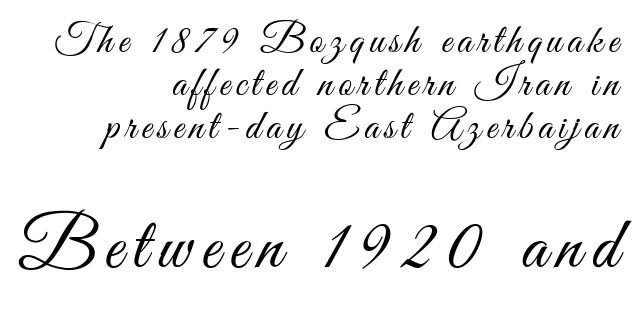
The image shows 74 px light, condensed sans-serif type; set right-aligned, tight line spacing (1.02x), not underlined; the second (bottom) block is 1.76x larger; medium stroke contrast and a small x-height.
